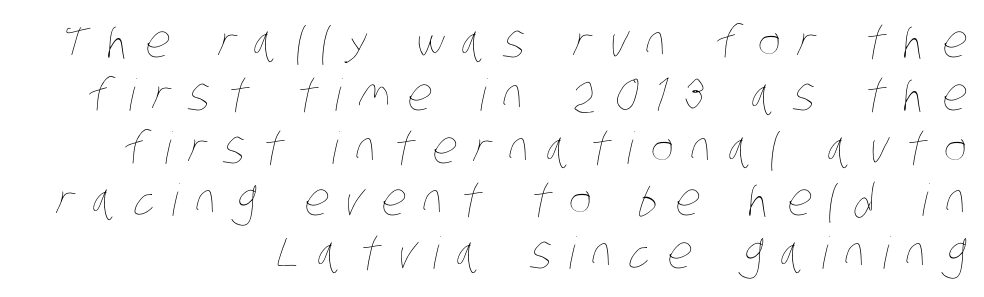
The zone under the glyphs is completely vacant. The gaps between neighbouring characters are conspicuously large. Notice how the passage keeps a crisp vertical edge on the right only. The strokes carry an ordinary text weight at most. The face used here is proportionally spaced, like ordinary book or web type.
